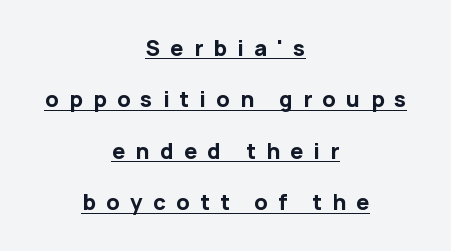
Interline gaps are noticeably wide in this sample. Style check: upright. The sample's only ornament is a line tracing under the words. Centered paragraph, ragged on both sides.
